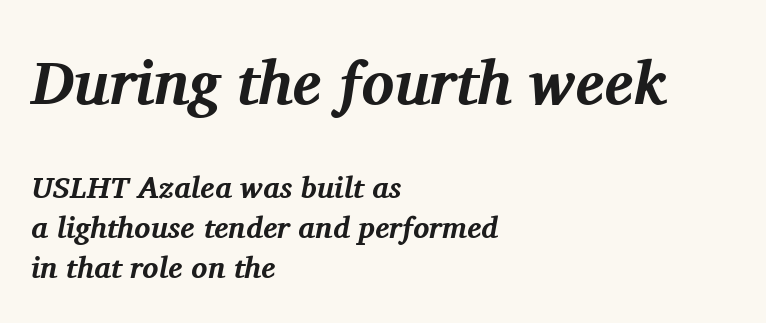
These lines sit exactly where default settings would place them. Note: serifs present on the glyphs. Think of a printed novel: that variable character pitch is what you see here. The whole block is typeset with a tilt.
